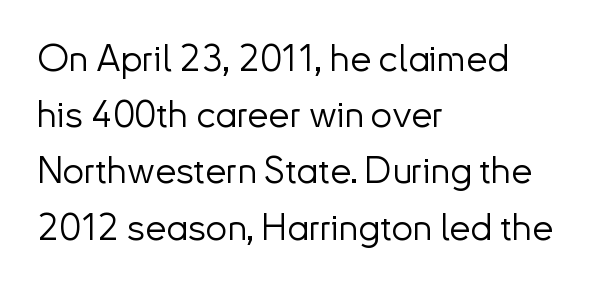
Q: Is the text bold? A: No.
Q: Is the text italic (slanted)? A: No, it is upright.
Q: Is the typeface a serif or a sans-serif typeface? A: Sans-serif.
Q: Is the text underlined? A: No.
Q: How is the paragraph aligned? A: Left-aligned.
Q: Is the spacing between letters normal or unusually wide? A: Normal.
Q: Is the spacing between lines tight, normal or loose? A: Normal.
Q: Width (condensed, normal, or wide)? A: Normal.
Q: Stroke contrast? A: Low.
Q: x-height? A: Small.
Q: Monospaced? A: No.
